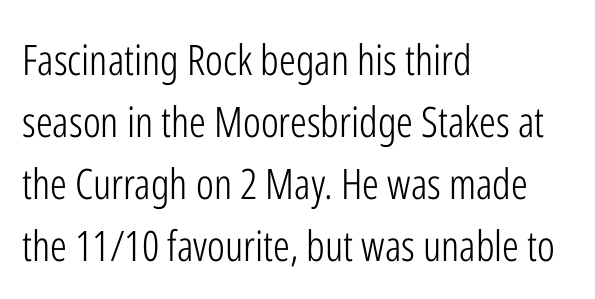
The image shows 42 px light, condensed sans-serif type, upright; set left-aligned, normal line spacing (1.48x), normal letter spacing, not underlined; low stroke contrast and a medium x-height.
